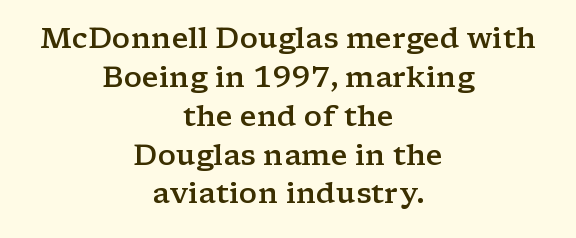
{"serif": "yes", "italic": "no", "bold": "semi", "weight": "semibold", "width": "wide", "stroke_contrast": "low", "x_height": "medium", "monospaced": "no", "underline": "no", "align": "center", "line_spacing": "normal", "line_spacing_ratio": 1.34, "letter_spacing": "normal", "letter_spacing_em": 0.0, "glyph_px": 29}
